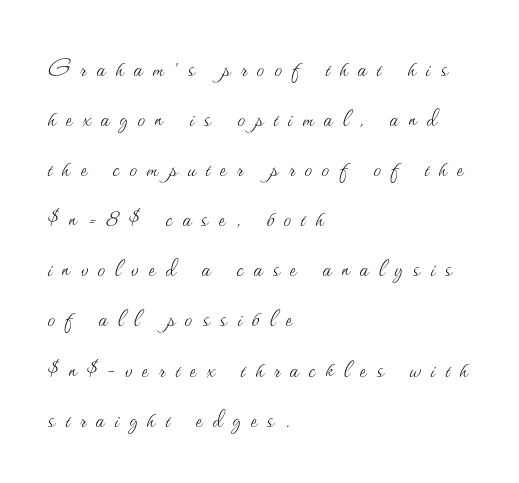
Q: Is the text bold? A: No.
Q: Is the text italic (slanted)? A: Yes.
Q: Is the text underlined? A: No.
Q: How is the paragraph aligned? A: Left-aligned.
Q: Is the spacing between letters normal or unusually wide? A: Unusually wide.
Q: Is the spacing between lines tight, normal or loose? A: Normal.
Q: Width (condensed, normal, or wide)? A: Normal.
Q: Stroke contrast? A: Medium.
Q: x-height? A: Small.
Q: Monospaced? A: No.
